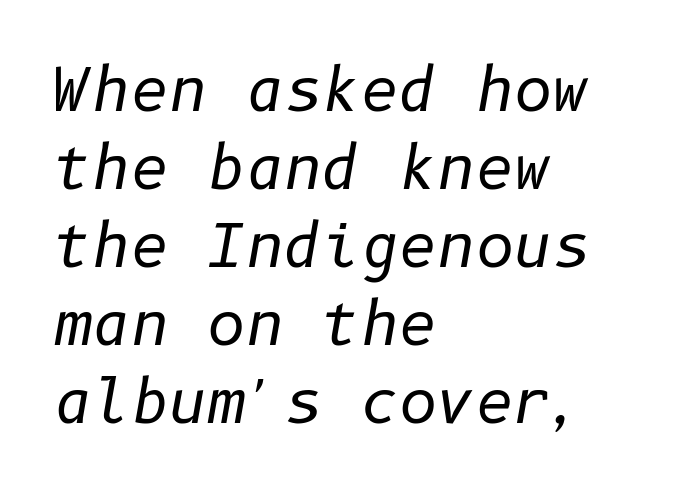
The image shows 59 px regular-weight type, italic (leaning right); set left-aligned, normal line spacing (1.32x), normal letter spacing, not underlined; low stroke contrast and a medium x-height.
